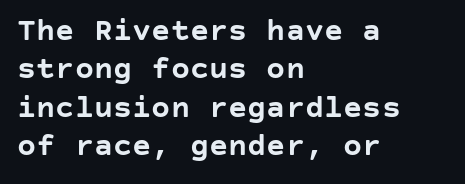
{"serif": "no", "italic": "no", "bold": "yes", "weight": "semibold", "width": "normal", "stroke_contrast": "low", "x_height": "large", "underline": "no", "align": "left", "line_spacing_ratio": 1.2, "letter_spacing": "normal", "letter_spacing_em": 0.0, "glyph_px": 32}
